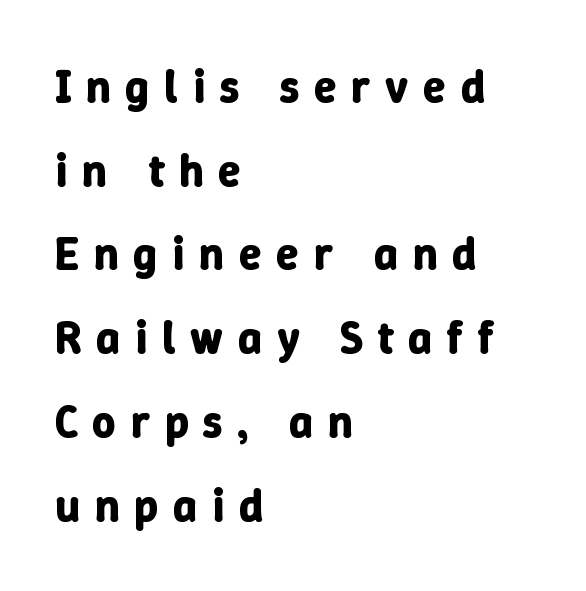
A classic flush-left, rag-right setting is used for this passage. It's the straight-up-and-down kind of type. Glance below the letters and you will spot only blank space. Here the designer chose a conventional face with non-uniform glyph widths. The rendering inserts visible extra space after every character.
